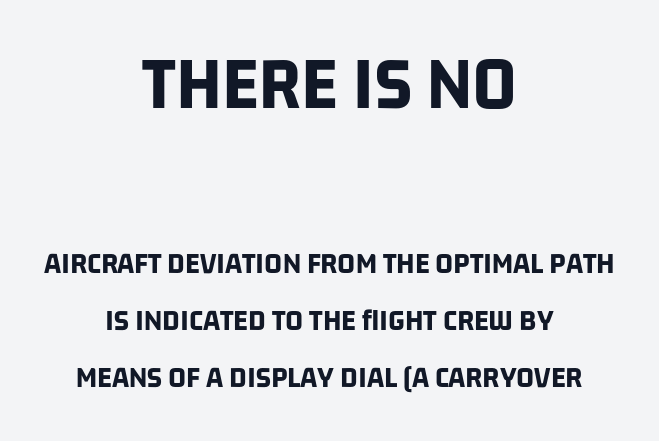
{"serif": "no", "bold": "yes", "weight": "bold", "width": "condensed", "stroke_contrast": "low", "x_height": "large", "monospaced": "no", "underline": "no", "align": "center", "line_spacing_ratio": 1.84, "letter_spacing": "normal", "letter_spacing_em": 0.0, "larger_block": "first", "size_ratio": 2.48, "glyph_px": 77}
